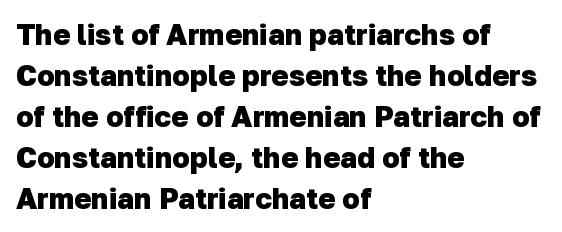
The letters are bold, with thick, heavy strokes. Interline gaps are of average width in this sample. These lines are composed in type without serifs. The space beneath each line is pristine and unruled. The text block is weighted toward the left margin, trailing off unevenly rightward.
